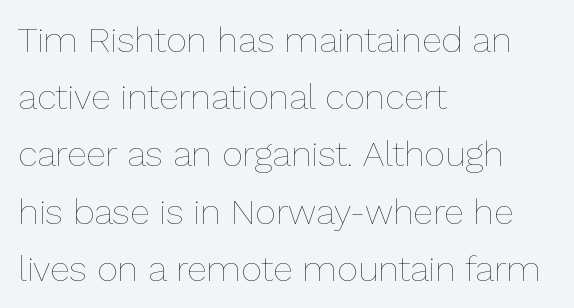
{"italic": "no", "bold": "no", "weight": "thin", "width": "normal", "stroke_contrast": "low", "x_height": "medium", "monospaced": "no", "underline": "no", "align": "left", "line_spacing": "normal", "line_spacing_ratio": 1.59, "letter_spacing": "normal", "letter_spacing_em": 0.0, "glyph_px": 36}
